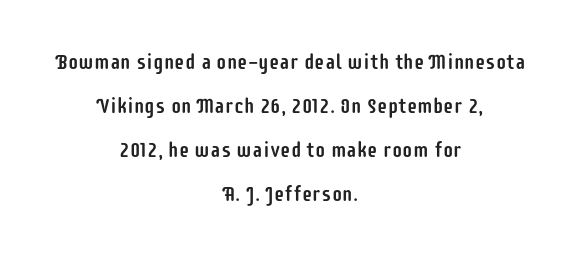
Bare-footed words on every line. Designer's note — italics off, roman on. Inter-character spacing is left at the font's built-in metrics. One-word summary of the alignment: center. The vertical gap from one line to the next is large.
